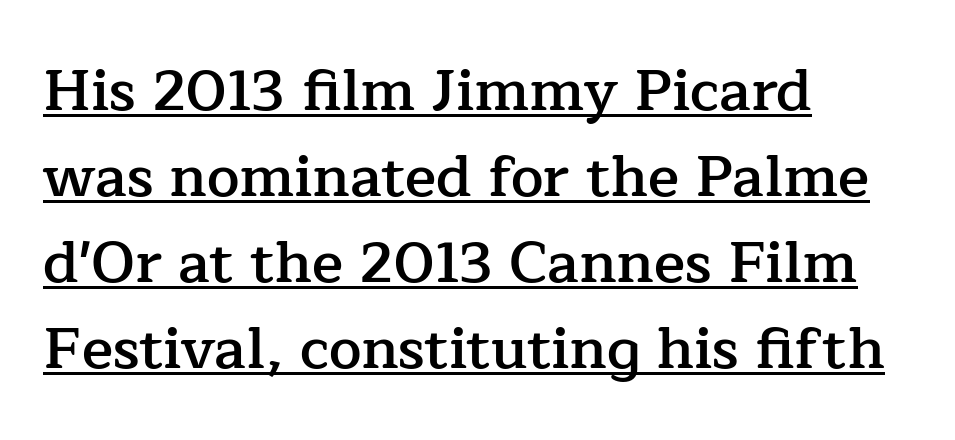
{"serif": "yes", "italic": "no", "bold": "semi", "weight": "semibold", "width": "normal", "stroke_contrast": "low", "x_height": "medium", "monospaced": "no", "underline": "yes", "align": "left", "line_spacing": "normal", "line_spacing_ratio": 1.48, "letter_spacing": "normal", "letter_spacing_em": 0.0, "glyph_px": 58}
